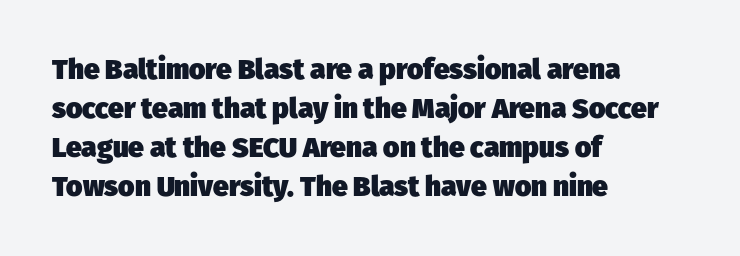
{"serif": "no", "bold": "yes", "weight": "heavy", "width": "normal", "stroke_contrast": "low", "x_height": "medium", "monospaced": "no", "underline": "no", "align": "left", "line_spacing": "normal", "line_spacing_ratio": 1.39, "letter_spacing": "normal", "letter_spacing_em": 0.0, "glyph_px": 28}
